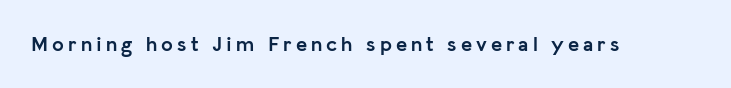
Pretty heavy lettering here — definitely bold. The passage shown is not underscored anywhere. Do the letters lean? They stand straight.
